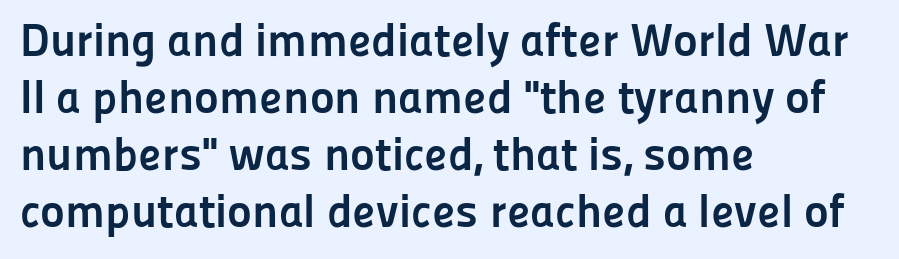
{"serif": "no", "italic": "no", "bold": "yes", "weight": "semibold", "width": "normal", "stroke_contrast": "low", "x_height": "medium", "monospaced": "no", "underline": "no", "align": "left", "line_spacing_ratio": 1.21, "letter_spacing": "normal", "letter_spacing_em": 0.0, "glyph_px": 47}
